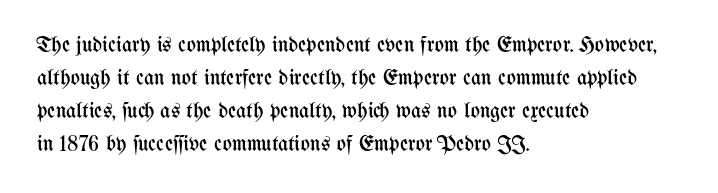
{"italic": "no", "bold": "no", "underline": "no", "align": "left", "line_spacing": "normal", "line_spacing_ratio": 1.5, "letter_spacing": "normal", "letter_spacing_em": 0.0, "glyph_px": 22}
